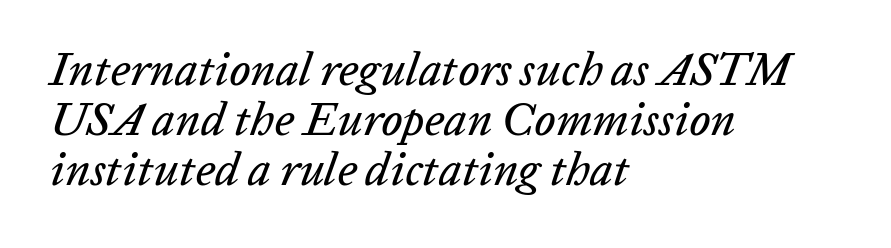
Would a proofreader flag this as italicized? Yes. Inter-character spacing is left at the font's built-in metrics. Has an underline been added? It has not. Teacher's note: observe the even left margin — that is flush-left alignment. This sample has the flowing, uneven cadence of proportional lettering.
